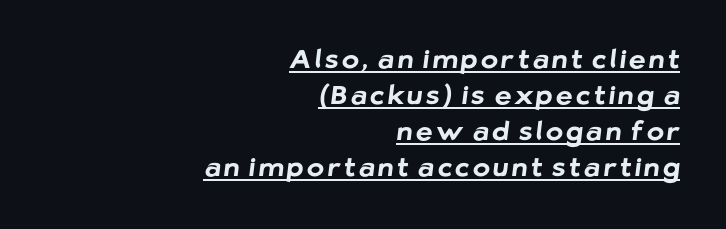
{"bold": "yes", "underline": "yes", "align": "right", "line_spacing": "normal", "line_spacing_ratio": 1.38, "glyph_px": 26}
